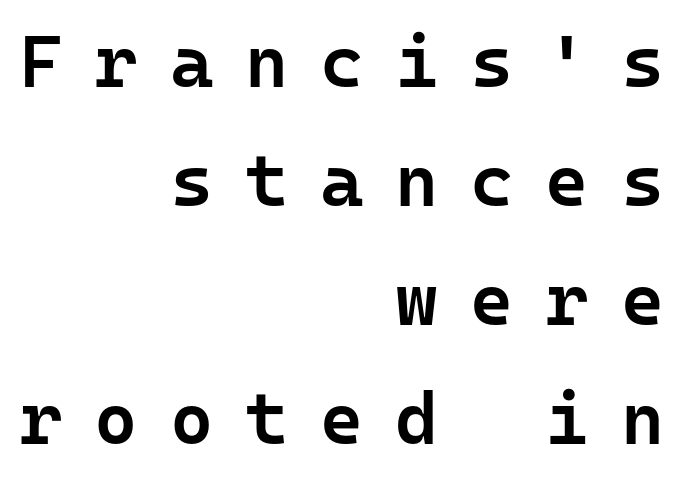
The image shows 74 px semibold sans-serif type, upright, monospaced; set right-aligned, normal line spacing (1.61x), unusually wide letter spacing (+0.43 em), not underlined; low stroke contrast and a medium x-height.
